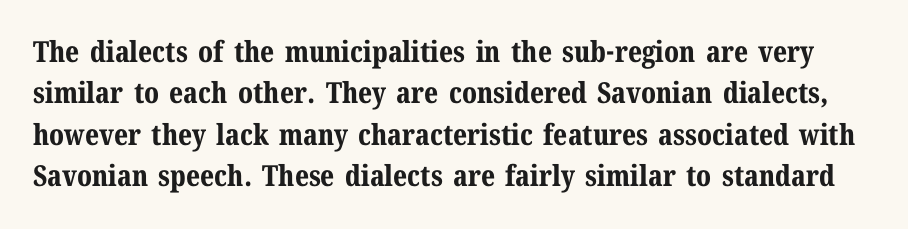
{"serif": "yes", "italic": "no", "bold": "yes", "weight": "bold", "width": "normal", "stroke_contrast": "medium", "x_height": "medium", "monospaced": "no", "underline": "no", "line_spacing": "normal", "line_spacing_ratio": 1.43, "letter_spacing": "normal", "letter_spacing_em": 0.0, "glyph_px": 29}
